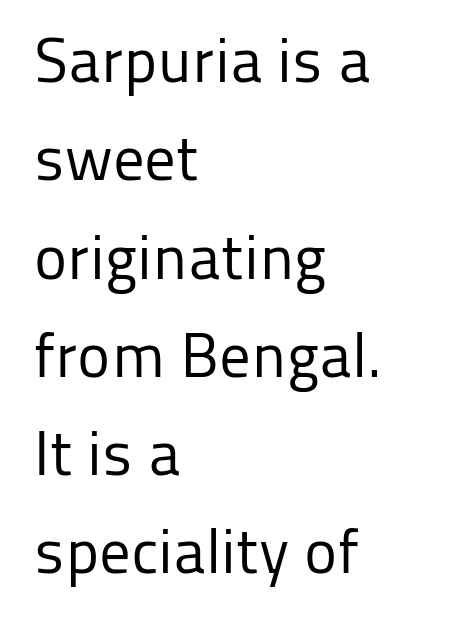
Q: Is the text bold? A: No.
Q: Is the text italic (slanted)? A: No, it is upright.
Q: Is the typeface a serif or a sans-serif typeface? A: Sans-serif.
Q: Is the text underlined? A: No.
Q: How is the paragraph aligned? A: Left-aligned.
Q: Is the spacing between letters normal or unusually wide? A: Normal.
Q: Is the spacing between lines tight, normal or loose? A: Normal.
Q: Width (condensed, normal, or wide)? A: Normal.
Q: Stroke contrast? A: Low.
Q: x-height? A: Medium.
Q: Monospaced? A: No.
